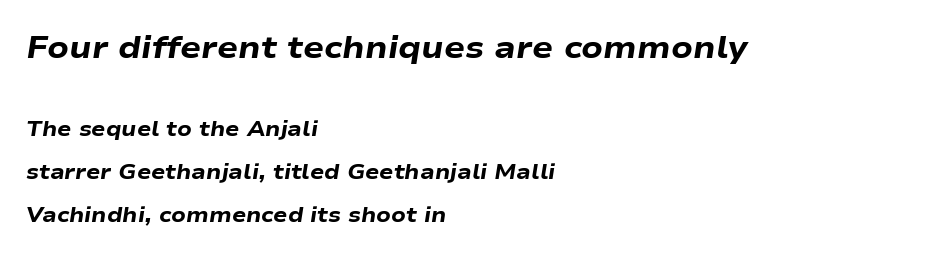
The image shows 31 px heavy, wide type, italic (leaning right); set left-aligned, loose line spacing (2.05x), normal letter spacing, not underlined; the first (top) block is 1.48x larger; low stroke contrast and a medium x-height.
